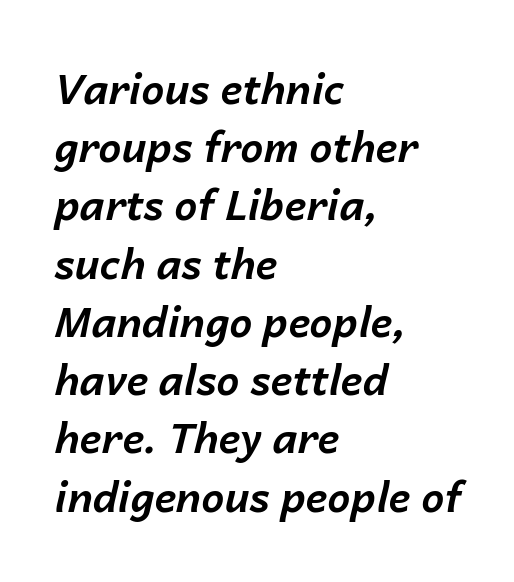
{"italic": "yes", "lean": "right", "slant_degrees": 14, "bold": "yes", "weight": "bold", "width": "normal", "stroke_contrast": "low", "x_height": "medium", "monospaced": "no", "underline": "no", "align": "left", "line_spacing": "normal", "line_spacing_ratio": 1.42, "letter_spacing": "normal", "letter_spacing_em": 0.0, "glyph_px": 41}
